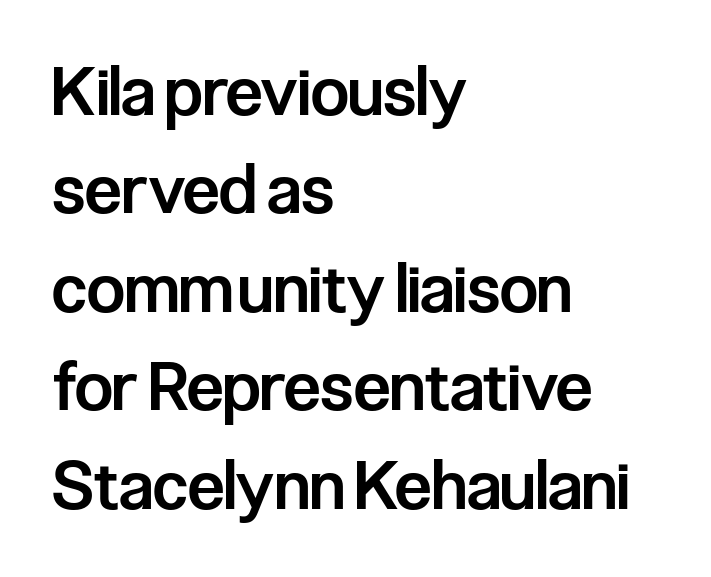
Proportional: the letters do not fall into vertical columns. This is roman type, the default non-slanted kind. The rag falls on the right side of this text block. A semibold gives these letters moderate extra thickness, short of bold. I'd call this a sans setting — the letters go barefoot. Honestly, there is no underline to notice here at all.
